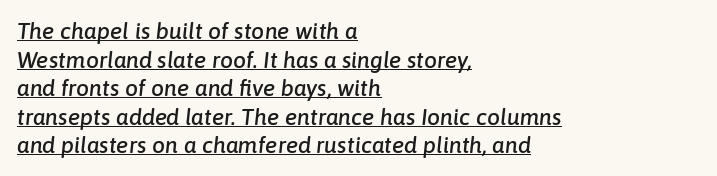
These characters rest on top of a visible drawn line. Looking at the ascenders, they clearly lean. This sample uses plain, unmodified letter spacing. The passage is arranged the way most books set body copy — flush left.
